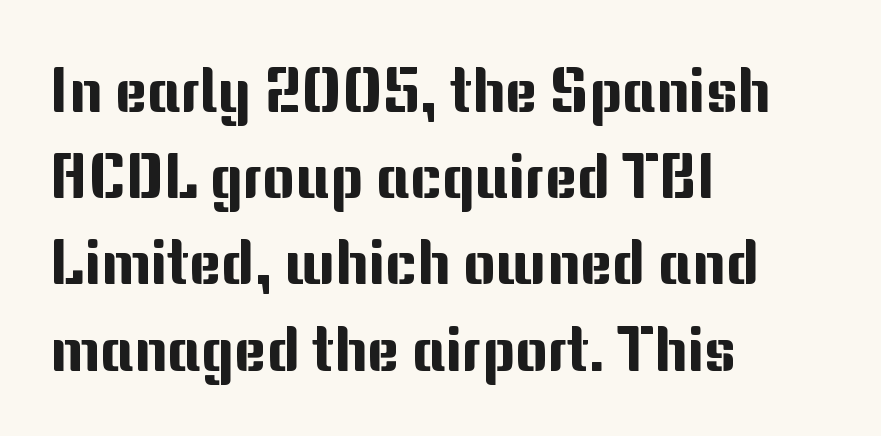
The image shows 62 px sans-serif type, upright; set left-aligned, normal line spacing (1.39x), normal letter spacing, not underlined; medium stroke contrast and a medium x-height.
